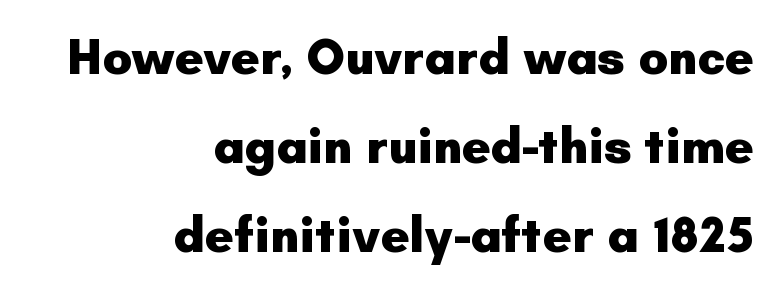
Q: Is the text bold? A: Yes.
Q: Is the text italic (slanted)? A: No, it is upright.
Q: Is the typeface a serif or a sans-serif typeface? A: Sans-serif.
Q: Is the text underlined? A: No.
Q: How is the paragraph aligned? A: Right-aligned.
Q: Is the spacing between letters normal or unusually wide? A: Normal.
Q: Width (condensed, normal, or wide)? A: Normal.
Q: Stroke contrast? A: Low.
Q: x-height? A: Small.
Q: Monospaced? A: No.
